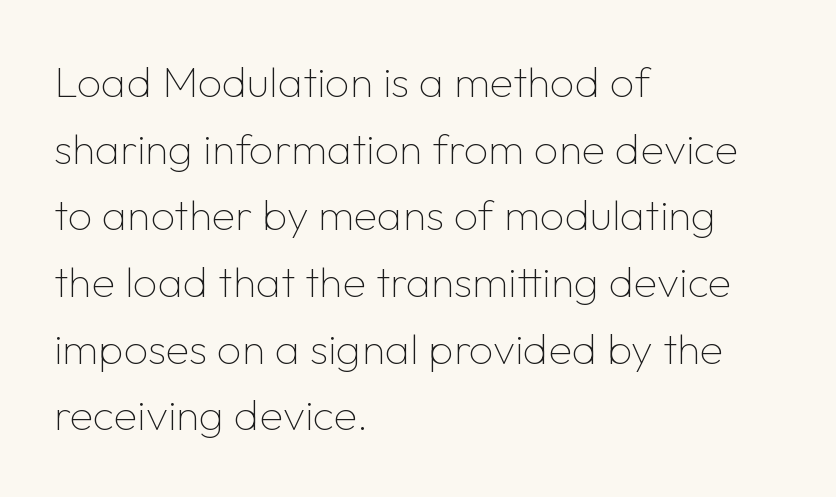
{"serif": "no", "italic": "no", "bold": "no", "weight": "thin", "width": "normal", "stroke_contrast": "low", "x_height": "medium", "monospaced": "no", "underline": "no", "align": "left", "line_spacing": "normal", "line_spacing_ratio": 1.55, "letter_spacing": "normal", "letter_spacing_em": 0.0, "glyph_px": 43}
